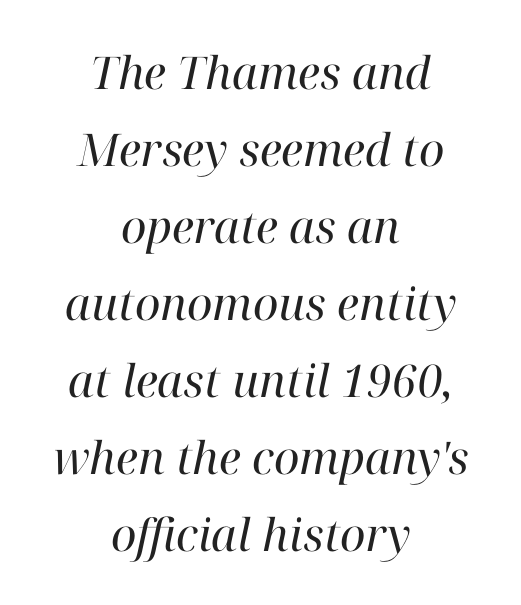
Q: Is the text bold? A: No.
Q: Is the text italic (slanted)? A: Yes, it leans right by about 12 degrees.
Q: Is the typeface a serif or a sans-serif typeface? A: Serif.
Q: Is the text underlined? A: No.
Q: How is the paragraph aligned? A: Centered.
Q: Is the spacing between letters normal or unusually wide? A: Normal.
Q: Width (condensed, normal, or wide)? A: Normal.
Q: Stroke contrast? A: High.
Q: x-height? A: Medium.
Q: Monospaced? A: No.
